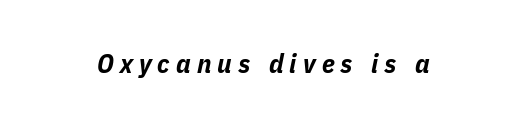
Q: Is the text bold? A: Yes.
Q: Is the text italic (slanted)? A: Yes, it leans right by about 11 degrees.
Q: Is the text underlined? A: No.
Q: Is the spacing between letters normal or unusually wide? A: Unusually wide.
